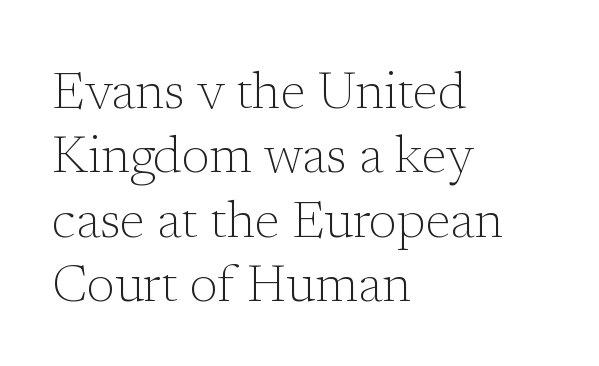
The image shows 51 px light serif type, upright; set left-aligned, normal line spacing (1.26x), normal letter spacing, not underlined; low stroke contrast and a medium x-height.
